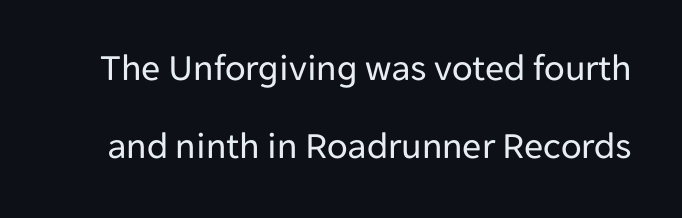
The image shows 38 px regular-weight sans-serif type, upright; set loose line spacing (2.05x), normal letter spacing, not underlined; low stroke contrast and a medium x-height.
